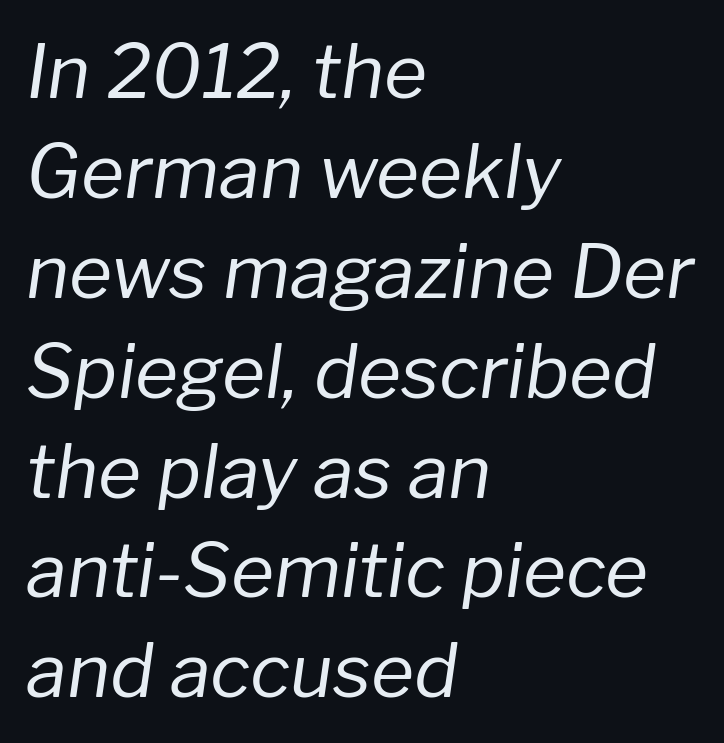
Q: Is the text bold? A: No.
Q: Is the text italic (slanted)? A: Yes, it leans right by about 8 degrees.
Q: Is the text underlined? A: No.
Q: How is the paragraph aligned? A: Left-aligned.
Q: Is the spacing between letters normal or unusually wide? A: Normal.
Q: Is the spacing between lines tight, normal or loose? A: Normal.
Q: Width (condensed, normal, or wide)? A: Normal.
Q: Stroke contrast? A: Low.
Q: x-height? A: Medium.
Q: Monospaced? A: No.
